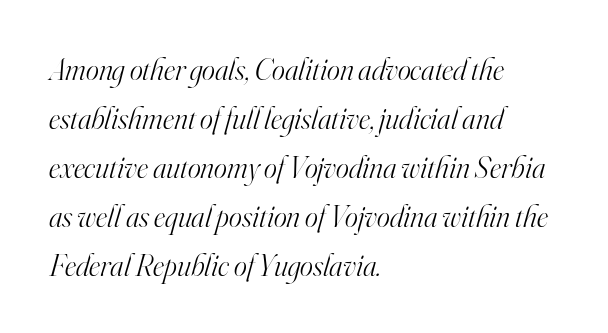
Default kerning and tracking; the words read as compact shapes. A quiet, ordinary-to-light weight characterises the typeface. No word sits above an underline. These lines stack with their left ends in a neat column.
